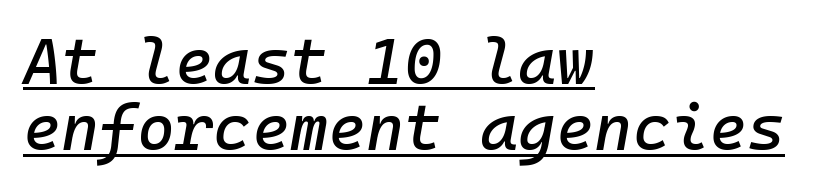
Is the type slanted? Yes — the strokes lean at a clear angle. Left-aligned paragraph, ragged on the right. Glyph-to-glyph distance matches everyday printed text. The face used here is monospaced, like something from a code editor.
